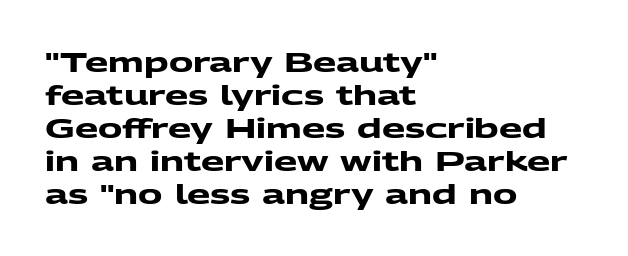
Q: Is the text bold? A: Yes.
Q: Is the text underlined? A: No.
Q: How is the paragraph aligned? A: Left-aligned.
Q: Is the spacing between letters normal or unusually wide? A: Normal.
